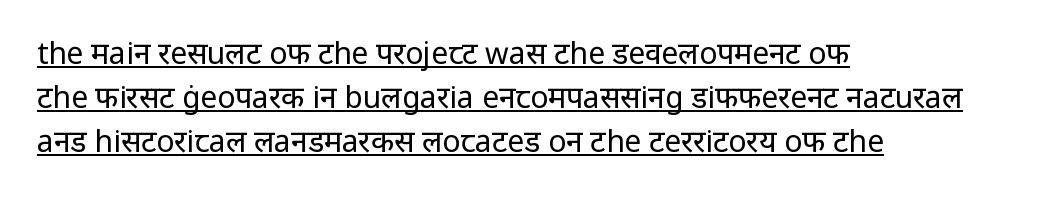
The image shows 30 px regular-weight sans-serif type, upright; set left-aligned, normal line spacing (1.46x), normal letter spacing, underlined; low stroke contrast and a medium x-height.
